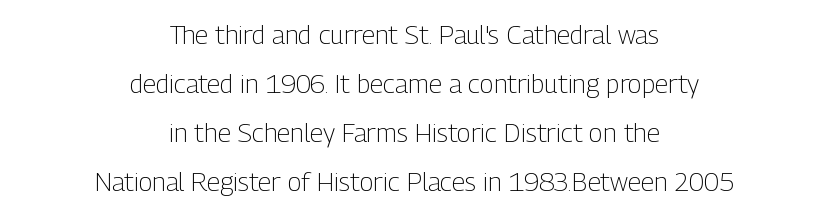
The image shows 26 px text type, upright; set centered, line spacing 1.88x, normal letter spacing, not underlined.
